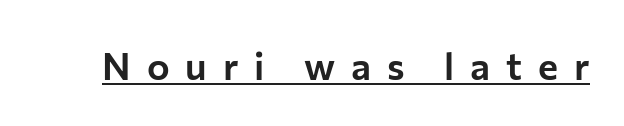
Q: Is the text italic (slanted)? A: No, it is upright.
Q: Is the typeface a serif or a sans-serif typeface? A: Sans-serif.
Q: Is the text underlined? A: Yes.
Q: Is the spacing between letters normal or unusually wide? A: Unusually wide.
Q: Width (condensed, normal, or wide)? A: Normal.
Q: Stroke contrast? A: Low.
Q: x-height? A: Medium.
Q: Monospaced? A: No.
